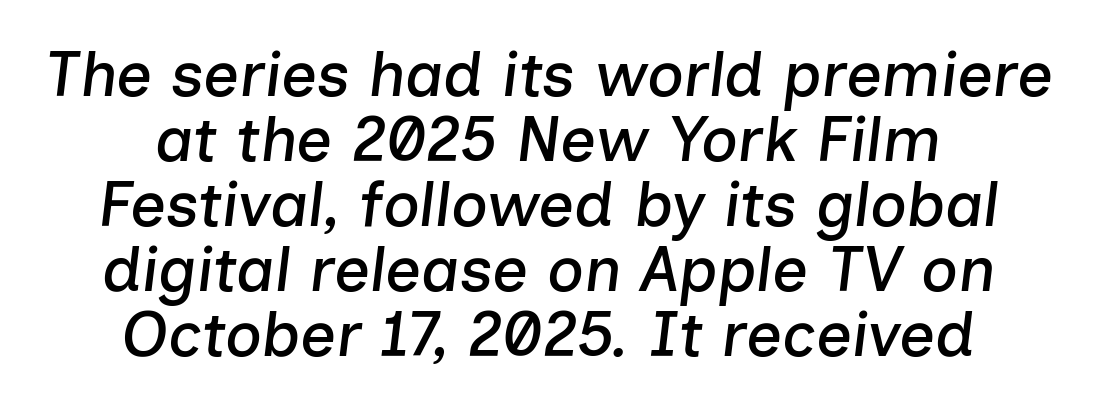
The image shows 63 px text type, italic (leaning right); set centered, tight line spacing (1.03x), normal letter spacing, not underlined; low stroke contrast and a medium x-height.
